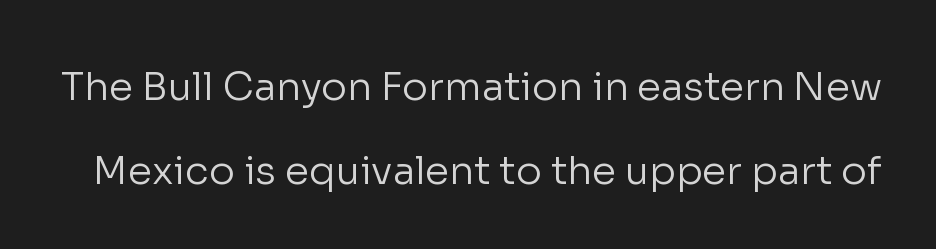
Q: Is the text bold? A: No.
Q: Is the text italic (slanted)? A: No, it is upright.
Q: Is the typeface a serif or a sans-serif typeface? A: Sans-serif.
Q: Is the text underlined? A: No.
Q: Is the spacing between letters normal or unusually wide? A: Normal.
Q: Is the spacing between lines tight, normal or loose? A: Loose.
Q: Width (condensed, normal, or wide)? A: Normal.
Q: Stroke contrast? A: Low.
Q: x-height? A: Medium.
Q: Monospaced? A: No.
